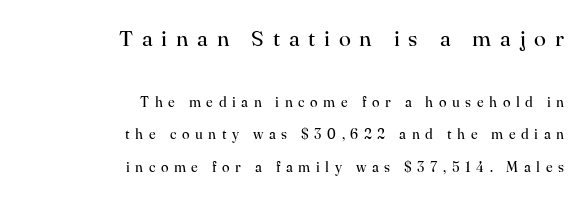
Q: Is the text bold? A: No.
Q: Is the text italic (slanted)? A: No, it is upright.
Q: Is the text underlined? A: No.
Q: How is the paragraph aligned? A: Right-aligned.
Q: Is the spacing between letters normal or unusually wide? A: Unusually wide.
Q: Is the spacing between lines tight, normal or loose? A: Loose.
Q: Which block of text is set in a larger size, the first (top) or the second (bottom)? A: The first (top) one.
